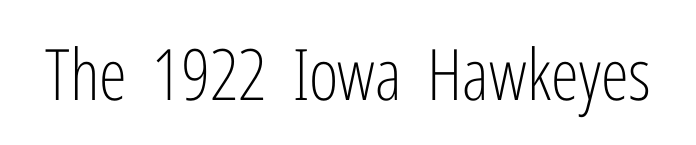
The image shows 71 px light, condensed sans-serif type, upright; set normal letter spacing, not underlined; low stroke contrast and a medium x-height.
